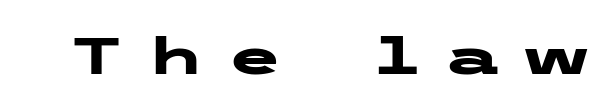
On the weight axis this lands at bold, roughly 700. Is this a sans? Yes — the strokes have no serifs. Glance below the letters and you will spot only blank space. No italicization has been applied; the sample stays upright. The line texture is sparse and dotted thanks to wide tracking.
